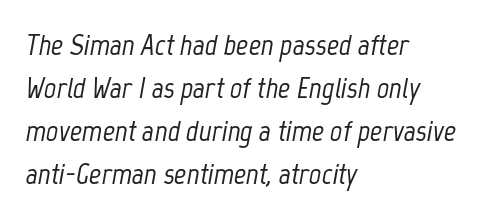
Q: Is the text italic (slanted)? A: Yes, it leans right by about 12 degrees.
Q: Is the text underlined? A: No.
Q: How is the paragraph aligned? A: Left-aligned.
Q: Is the spacing between letters normal or unusually wide? A: Normal.
Q: Is the spacing between lines tight, normal or loose? A: Normal.
Q: Width (condensed, normal, or wide)? A: Condensed.
Q: Stroke contrast? A: Low.
Q: x-height? A: Medium.
Q: Monospaced? A: No.
